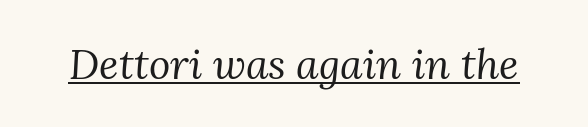
The type family on display is of the serif kind. This sample carries an underscore along the baseline area. The passage shown is typed in a proportional face where columns would drift. No heavy texture on the line: the type isn't bold. These lines keep a tight, regular rhythm from letter to letter.
